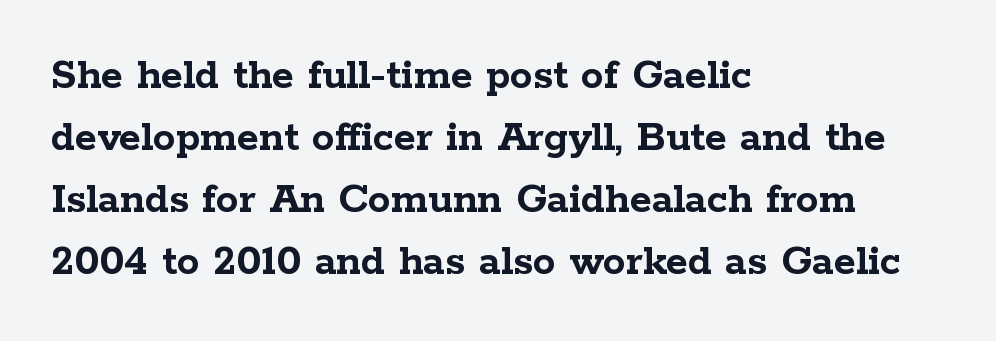
{"serif": "yes", "italic": "no", "bold": "yes", "weight": "semibold", "width": "wide", "stroke_contrast": "low", "x_height": "medium", "monospaced": "no", "underline": "no", "align": "left", "line_spacing": "normal", "line_spacing_ratio": 1.38, "letter_spacing": "normal", "letter_spacing_em": 0.0, "glyph_px": 45}
